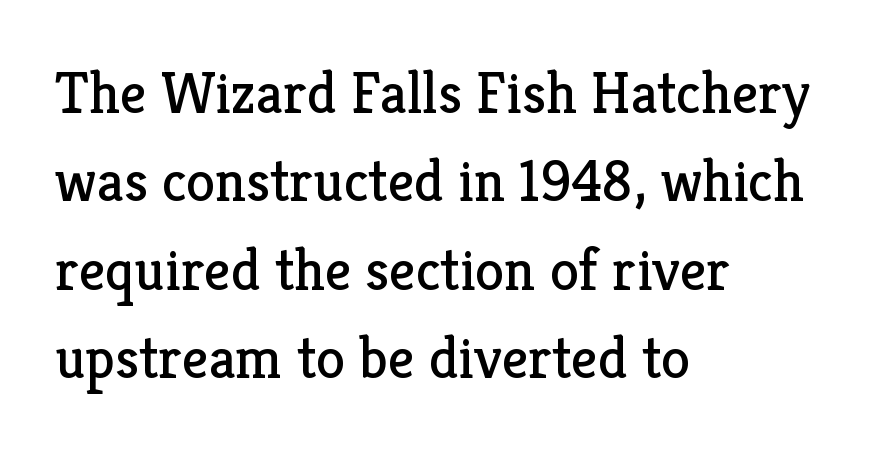
{"serif": "yes", "italic": "no", "bold": "no", "weight": "regular", "width": "normal", "stroke_contrast": "low", "x_height": "medium", "monospaced": "no", "underline": "no", "align": "left", "line_spacing": "normal", "line_spacing_ratio": 1.5, "letter_spacing": "normal", "letter_spacing_em": 0.0, "glyph_px": 59}
